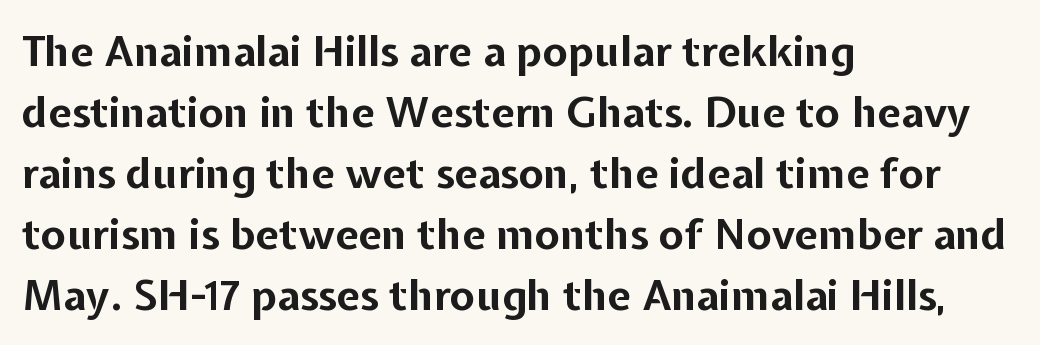
The image shows 42 px bold sans-serif type, upright; set left-aligned, normal line spacing (1.45x), normal letter spacing, not underlined; low stroke contrast and a medium x-height.
